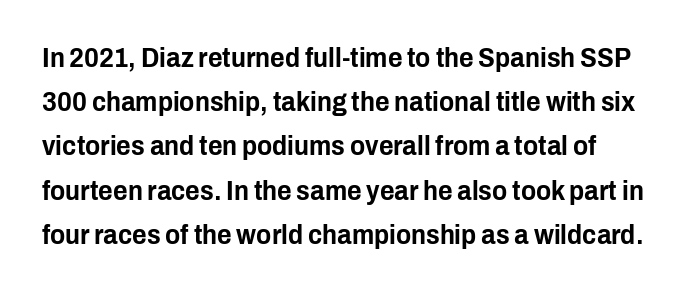
{"serif": "no", "italic": "no", "width": "condensed", "stroke_contrast": "low", "x_height": "medium", "monospaced": "no", "underline": "no", "line_spacing": "normal", "line_spacing_ratio": 1.58, "letter_spacing": "normal", "letter_spacing_em": 0.0, "glyph_px": 28}
